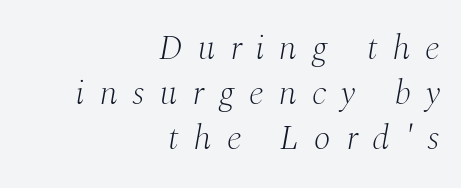
Each letter keeps its own natural width here, so spacing adapts to shape. Each word looks stretched out because of the extra space between its letters. Each new line begins a customary step beneath the previous one. Typographically, this falls in the serif category. Stroke mass is kept to a normal reading level or below. Short and long lines alike share a common ending point at right.
